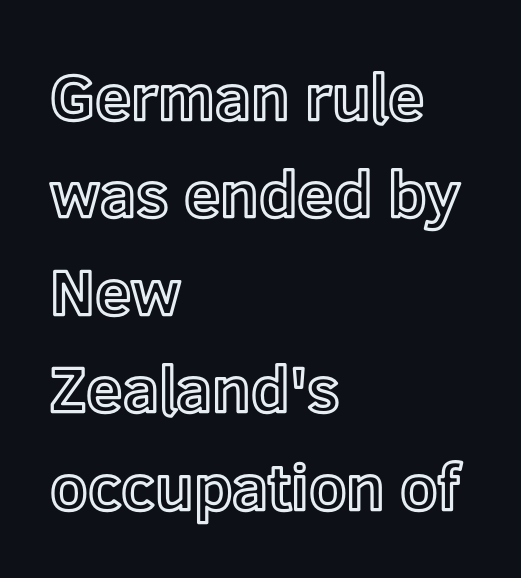
Q: Is the text italic (slanted)? A: No, it is upright.
Q: Is the text underlined? A: No.
Q: How is the paragraph aligned? A: Left-aligned.
Q: Is the spacing between letters normal or unusually wide? A: Normal.
Q: Is the spacing between lines tight, normal or loose? A: Normal.
Q: Width (condensed, normal, or wide)? A: Normal.
Q: x-height? A: Medium.
Q: Monospaced? A: No.
